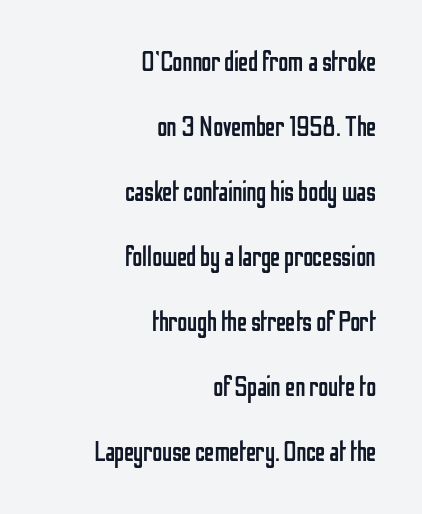
Q: Is the text bold? A: No.
Q: Is the text italic (slanted)? A: No, it is upright.
Q: Is the typeface a serif or a sans-serif typeface? A: Sans-serif.
Q: Is the text underlined? A: No.
Q: How is the paragraph aligned? A: Right-aligned.
Q: Is the spacing between letters normal or unusually wide? A: Normal.
Q: Is the spacing between lines tight, normal or loose? A: Loose.
Q: Width (condensed, normal, or wide)? A: Condensed.
Q: Stroke contrast? A: Low.
Q: x-height? A: Medium.
Q: Monospaced? A: No.
